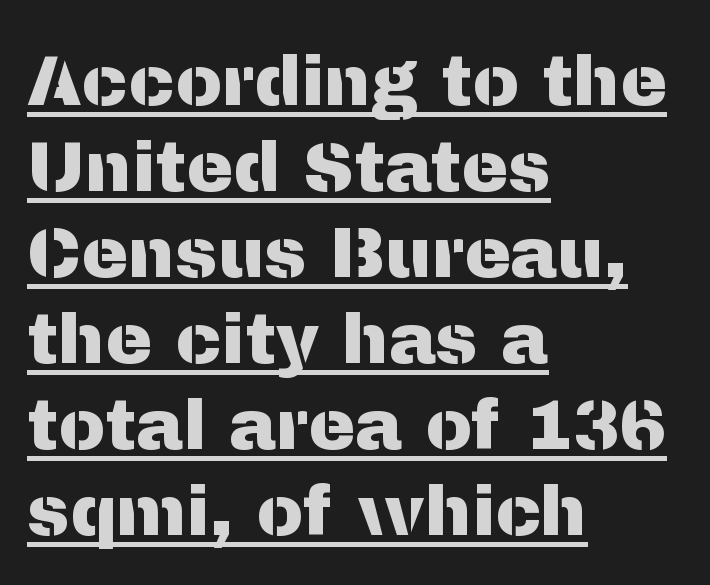
The image shows 70 px sans-serif type, upright; set left-aligned, line spacing 1.23x, normal letter spacing, underlined; medium stroke contrast and a medium x-height.
